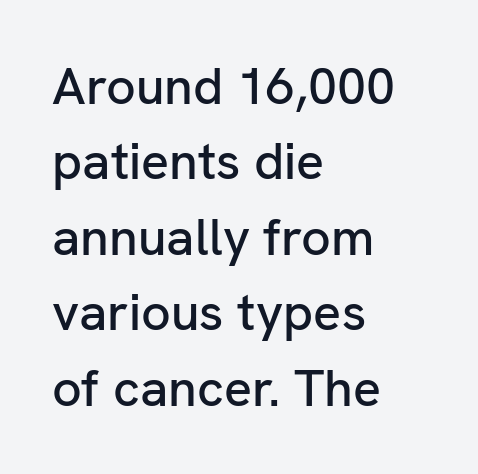
The passage shown stacks its lines at a standard gap. A typesetter would call this proportional, since set widths differ per character. A roman cut, with each character standing at attention. Only glyphs here, with clear space below each row.
